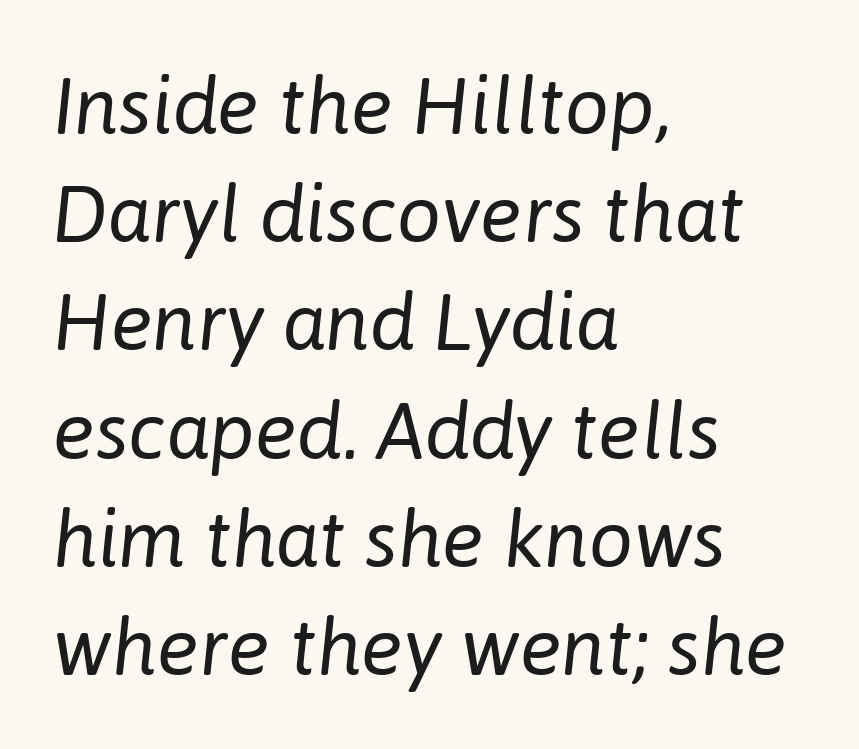
The image shows 79 px regular-weight type, italic (leaning right); set left-aligned, normal line spacing (1.37x), normal letter spacing, not underlined; low stroke contrast and a medium x-height.
